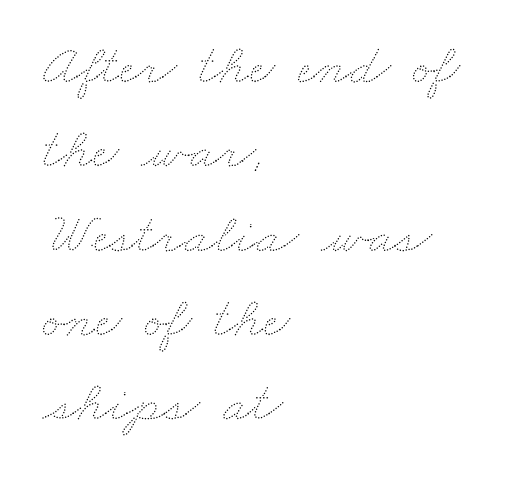
The image shows 57 px thin, wide type; set left-aligned, normal line spacing (1.48x), normal letter spacing, not underlined; medium stroke contrast and a small x-height.
